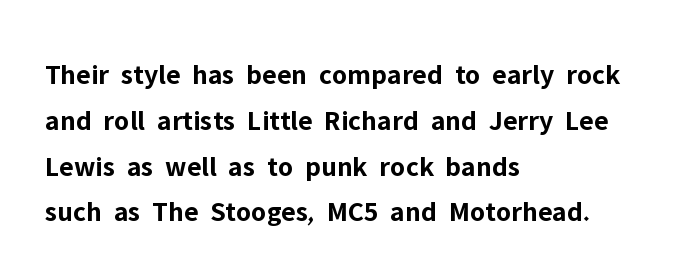
Horizontally, the lines are justified to the leading edge only. No feet cap the strokes, marking this as sans-serif type. Does the weight exceed regular? Yes, all the way to bold. No extra tracking has been applied to these lines. Clear beneath every line of the passage.
